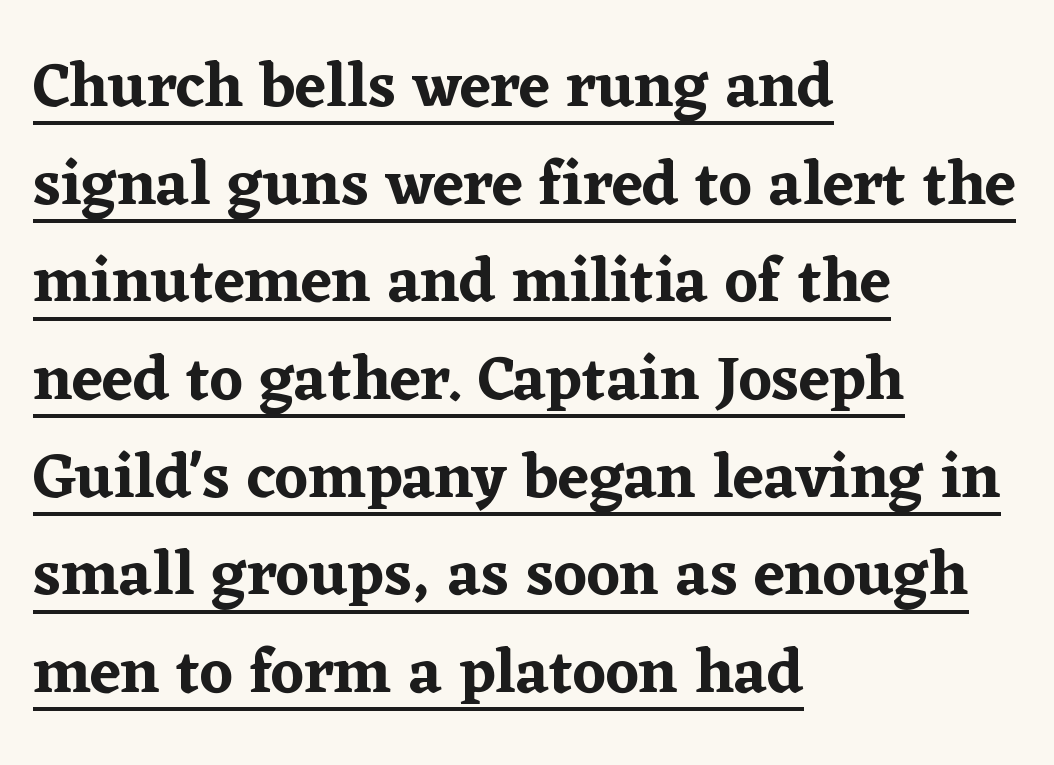
Q: Is the text italic (slanted)? A: No, it is upright.
Q: Is the typeface a serif or a sans-serif typeface? A: Serif.
Q: Is the text underlined? A: Yes.
Q: How is the paragraph aligned? A: Left-aligned.
Q: Is the spacing between letters normal or unusually wide? A: Normal.
Q: Is the spacing between lines tight, normal or loose? A: Normal.
Q: Width (condensed, normal, or wide)? A: Normal.
Q: Stroke contrast? A: Low.
Q: x-height? A: Medium.
Q: Monospaced? A: No.
